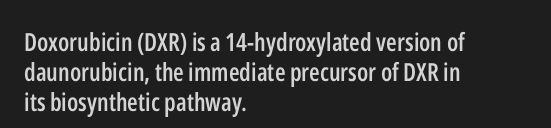
Q: Is the text bold? A: Semi-bold.
Q: Is the text italic (slanted)? A: No, it is upright.
Q: Is the text underlined? A: No.
Q: How is the paragraph aligned? A: Left-aligned.
Q: Is the spacing between letters normal or unusually wide? A: Normal.
